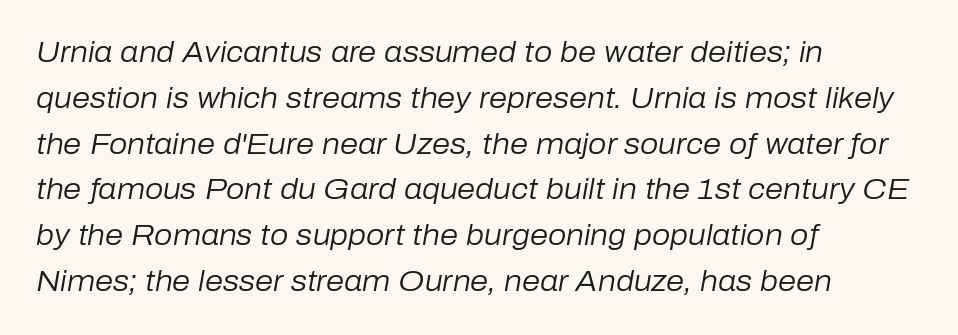
The image shows 29 px regular-weight type, italic (leaning right); set left-aligned, normal line spacing (1.58x), normal letter spacing, not underlined; low stroke contrast and a medium x-height.
